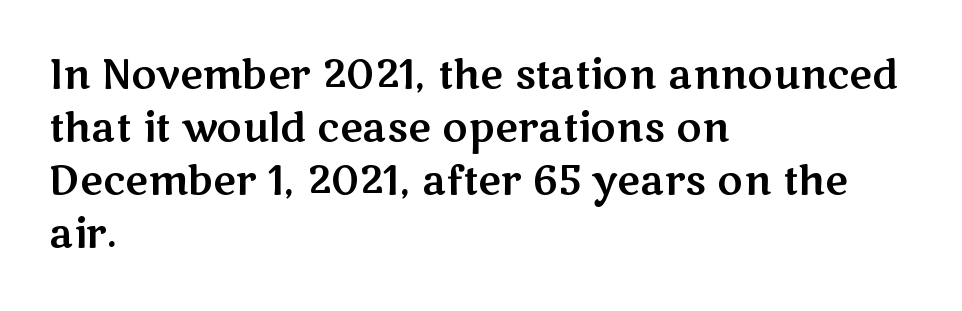
Q: Is the text italic (slanted)? A: No, it is upright.
Q: Is the typeface a serif or a sans-serif typeface? A: Sans-serif.
Q: Is the text underlined? A: No.
Q: How is the paragraph aligned? A: Left-aligned.
Q: Is the spacing between letters normal or unusually wide? A: Normal.
Q: Is the spacing between lines tight, normal or loose? A: Normal.
Q: Width (condensed, normal, or wide)? A: Wide.
Q: Stroke contrast? A: Medium.
Q: x-height? A: Medium.
Q: Monospaced? A: No.
